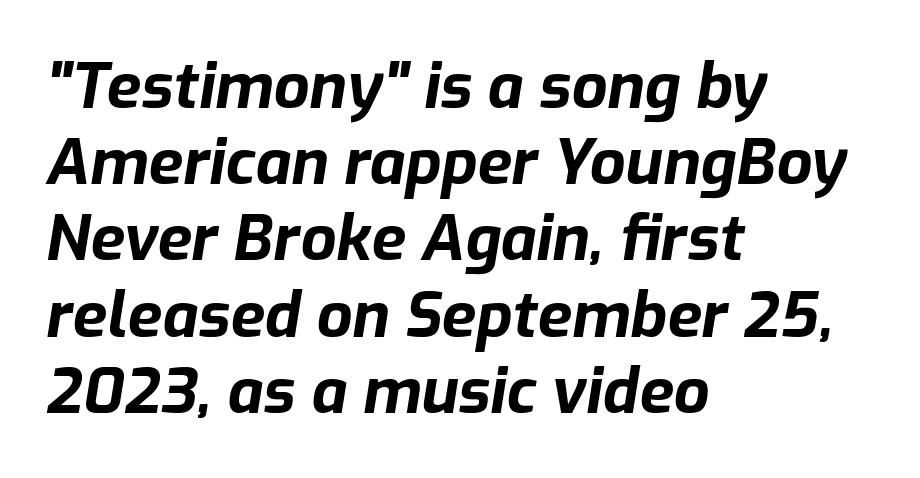
Q: Is the text bold? A: Yes.
Q: Is the text italic (slanted)? A: Yes, it leans right by about 9 degrees.
Q: Is the text underlined? A: No.
Q: How is the paragraph aligned? A: Left-aligned.
Q: Is the spacing between letters normal or unusually wide? A: Normal.
Q: Width (condensed, normal, or wide)? A: Normal.
Q: Stroke contrast? A: Low.
Q: x-height? A: Medium.
Q: Monospaced? A: No.
